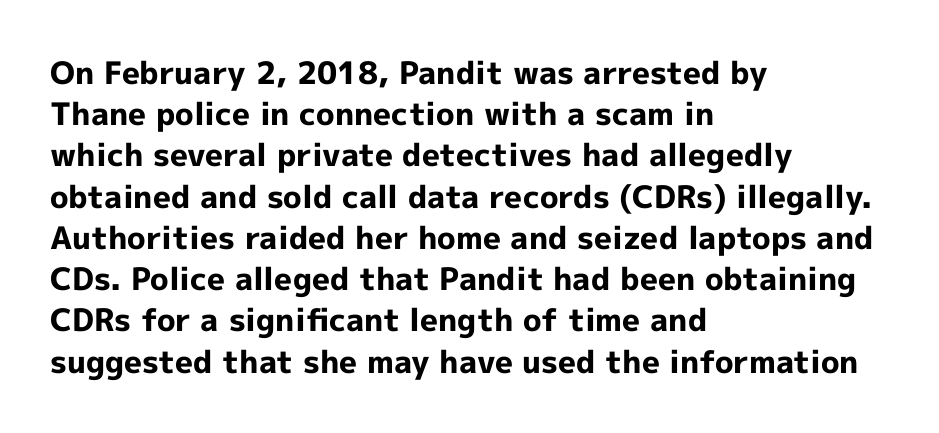
The glyphs are unaccompanied by any horizontal stroke below them. Every character sits straight up, as roman type does. Character widths vary here, with narrow letters taking less room than wide ones. Horizontal bands of white between lines are of average thickness.
